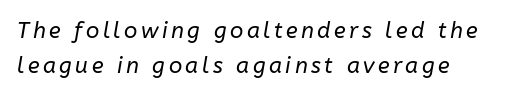
{"italic": "yes", "lean": "right", "slant_degrees": 10, "bold": "no", "underline": "no", "align": "left", "line_spacing": "normal", "line_spacing_ratio": 1.61, "glyph_px": 22}
